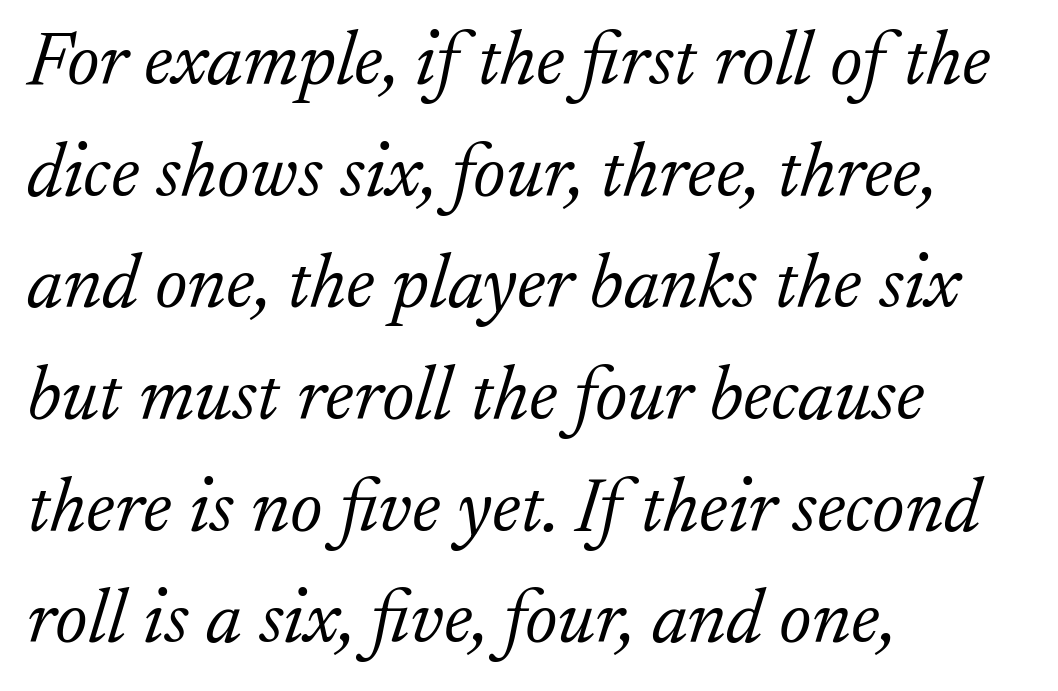
Between one letter and the next there's only the usual sliver of space. Do the characters align in a grid? No, the font is proportional. The paragraph has a hard left edge and a soft right edge. A normal amount of white space separates one row of letters from the next. Small tapered or slab feet sit at the stroke ends, so this counts as serif.
